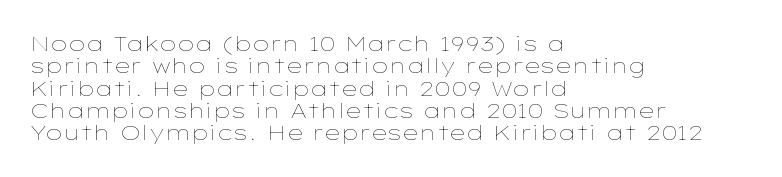
The image shows 21 px text type, upright; set left-aligned, tight line spacing (1.06x), normal letter spacing, not underlined.
